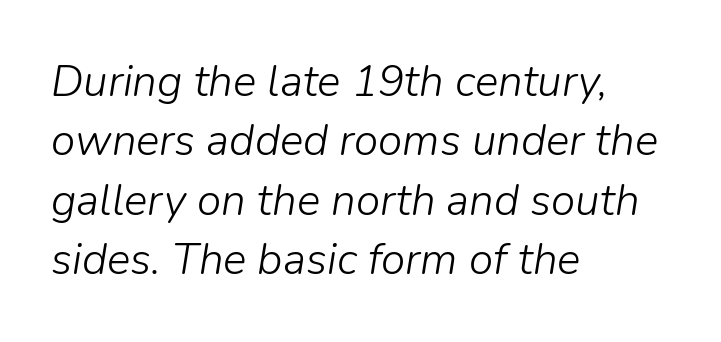
{"italic": "yes", "lean": "right", "slant_degrees": 9, "bold": "no", "weight": "light", "width": "normal", "stroke_contrast": "low", "x_height": "medium", "monospaced": "no", "underline": "no", "align": "left", "line_spacing": "normal", "line_spacing_ratio": 1.35, "letter_spacing": "normal", "letter_spacing_em": 0.0, "glyph_px": 44}
